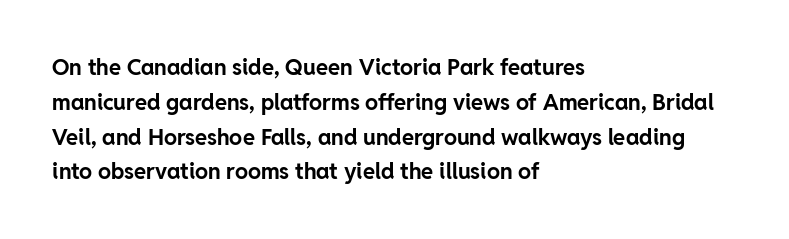
{"italic": "no", "bold": "yes", "underline": "no", "align": "left", "line_spacing": "normal", "line_spacing_ratio": 1.58, "letter_spacing": "normal", "letter_spacing_em": 0.0, "glyph_px": 22}
